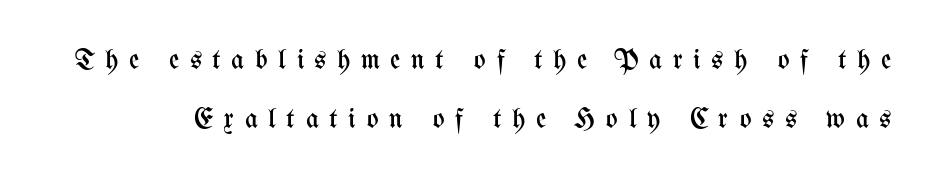
{"italic": "no", "bold": "no", "weight": "regular", "width": "condensed", "stroke_contrast": "medium", "x_height": "medium", "monospaced": "no", "underline": "no", "line_spacing": "loose", "line_spacing_ratio": 2.12, "letter_spacing": "wide", "letter_spacing_em": 0.38, "glyph_px": 28}
